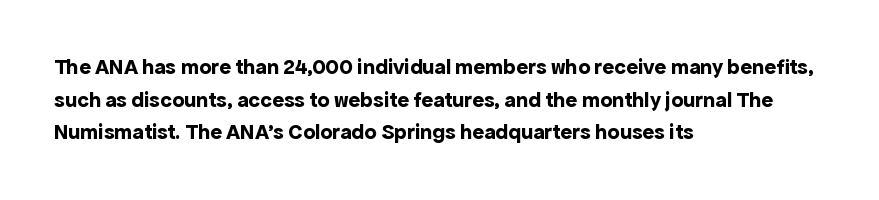
{"italic": "no", "bold": "yes", "underline": "no", "align": "left", "line_spacing": "normal", "line_spacing_ratio": 1.48, "letter_spacing": "normal", "letter_spacing_em": 0.0, "glyph_px": 22}
